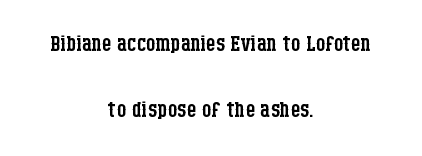
The image shows 30 px regular-weight, condensed serif type, upright; set centered, loose line spacing (2.19x), normal letter spacing, not underlined; low stroke contrast and a large x-height.
